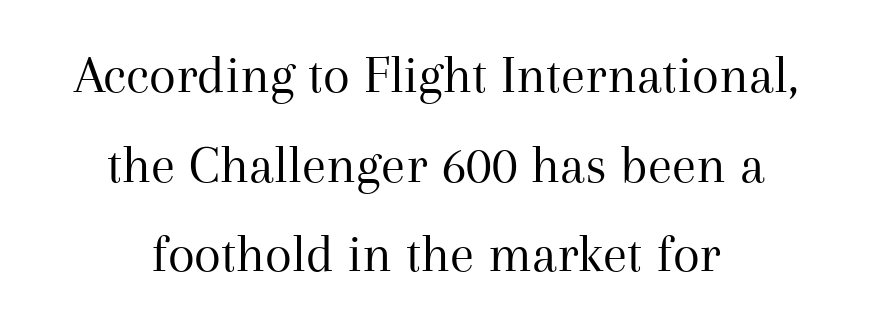
{"serif": "yes", "italic": "no", "bold": "no", "weight": "regular", "width": "normal", "stroke_contrast": "medium", "x_height": "medium", "monospaced": "no", "underline": "no", "align": "center", "line_spacing": "normal", "line_spacing_ratio": 1.63, "letter_spacing": "normal", "letter_spacing_em": 0.0, "glyph_px": 55}
